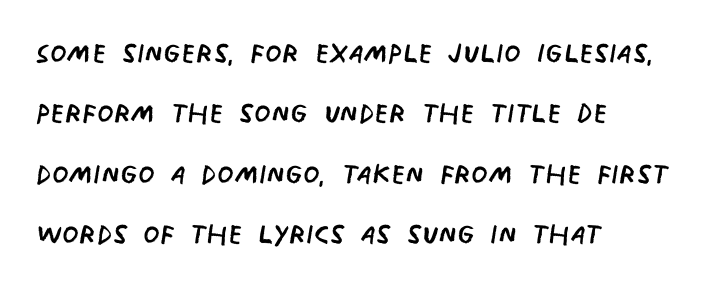
Typographically, this falls in the sans-serif category. Is there much room between lines? A standard amount, neither cramped nor airy. Unbolded letterforms with no extra heft. A typesetter would call this proportional, since set widths differ per character.
